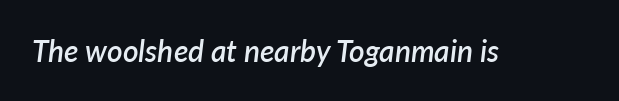
Students, note that the glyphs here touch the page at normal intervals. Think of a printed novel: that variable character pitch is what you see here. Notice the strokes are somewhat thickened but not fully heavy: this is a semibold. Rendered with sloped, italic letterforms. The space beneath each line is pristine and unruled.
